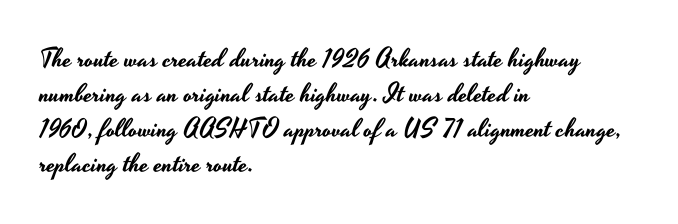
The image shows 26 px text type; set left-aligned, normal line spacing (1.34x), normal letter spacing, not underlined.
